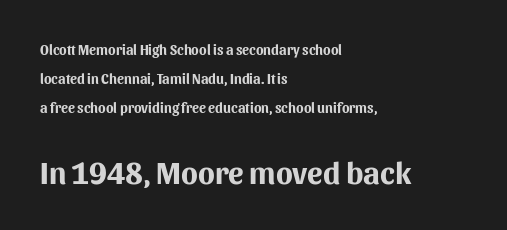
Q: Is the text bold? A: Yes.
Q: Is the text italic (slanted)? A: No, it is upright.
Q: Is the typeface a serif or a sans-serif typeface? A: Sans-serif.
Q: Is the text underlined? A: No.
Q: How is the paragraph aligned? A: Left-aligned.
Q: Is the spacing between letters normal or unusually wide? A: Normal.
Q: Is the spacing between lines tight, normal or loose? A: Loose.
Q: Which block of text is set in a larger size, the first (top) or the second (bottom)? A: The second (bottom) one.
Q: Width (condensed, normal, or wide)? A: Normal.
Q: Stroke contrast? A: Medium.
Q: x-height? A: Medium.
Q: Monospaced? A: No.
